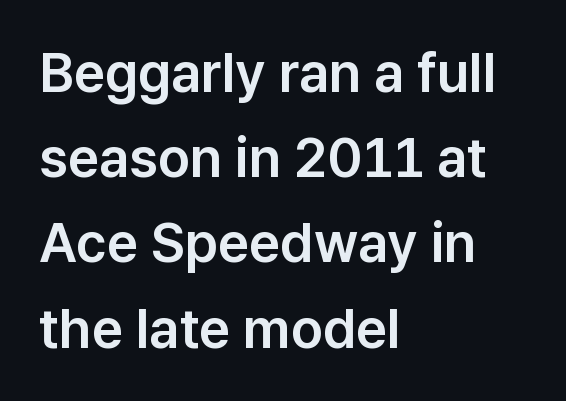
The image shows 55 px sans-serif type, upright; set left-aligned, normal line spacing (1.55x), normal letter spacing, not underlined; low stroke contrast and a medium x-height.
